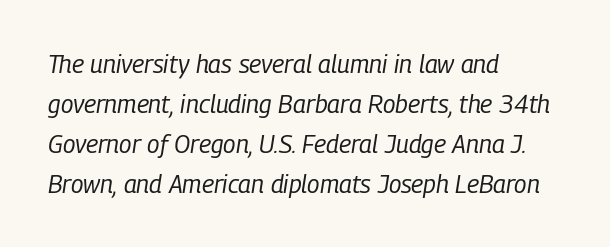
Q: Is the text bold? A: No.
Q: Is the text italic (slanted)? A: Yes, it leans right by about 9 degrees.
Q: Is the text underlined? A: No.
Q: How is the paragraph aligned? A: Left-aligned.
Q: Is the spacing between letters normal or unusually wide? A: Normal.
Q: Is the spacing between lines tight, normal or loose? A: Normal.
